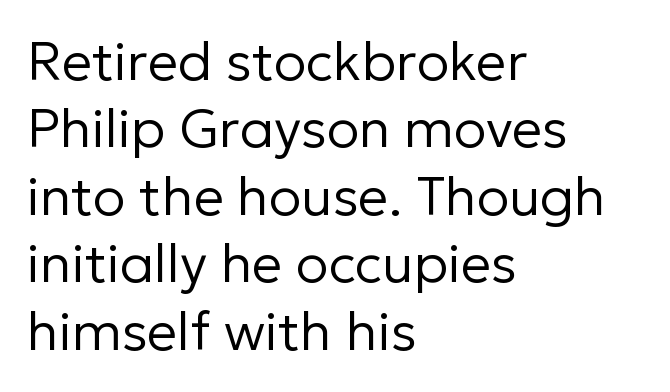
A light-to-regular cut is what we see here. Lines of text with bare space underneath. Nope, not italic — everything's standing straight. Examine the stroke ends and you'll find no serifs. The block of text has a typical density, with ordinary space between rows. A typesetter would call this zero additional tracking.
